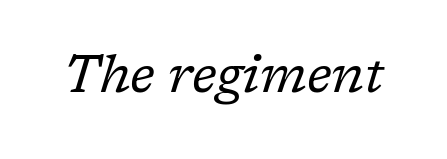
Q: Is the text bold? A: No.
Q: Is the text italic (slanted)? A: Yes, it leans right by about 17 degrees.
Q: Is the typeface a serif or a sans-serif typeface? A: Serif.
Q: Is the text underlined? A: No.
Q: Is the spacing between letters normal or unusually wide? A: Normal.
Q: Width (condensed, normal, or wide)? A: Normal.
Q: Stroke contrast? A: Low.
Q: x-height? A: Medium.
Q: Monospaced? A: No.
